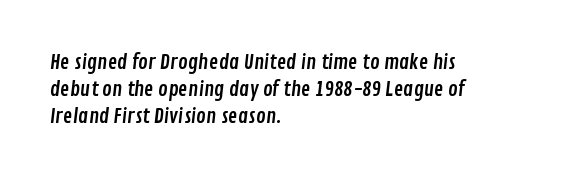
The image shows 20 px text type; set left-aligned, normal line spacing (1.34x), normal letter spacing, not underlined.
